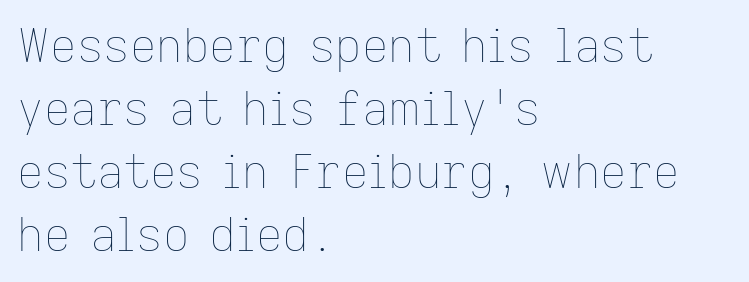
{"italic": "no", "bold": "no", "weight": "thin", "width": "normal", "stroke_contrast": "low", "x_height": "medium", "monospaced": "no", "underline": "no", "align": "left", "line_spacing": "normal", "line_spacing_ratio": 1.37, "letter_spacing": "normal", "letter_spacing_em": 0.0, "glyph_px": 46}
